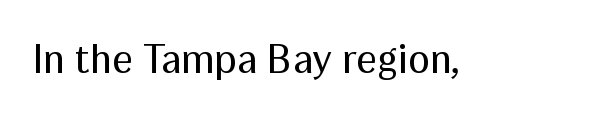
{"serif": "no", "italic": "no", "bold": "no", "weight": "regular", "width": "normal", "stroke_contrast": "medium", "x_height": "medium", "monospaced": "no", "underline": "no", "letter_spacing": "normal", "letter_spacing_em": 0.0, "glyph_px": 41}
